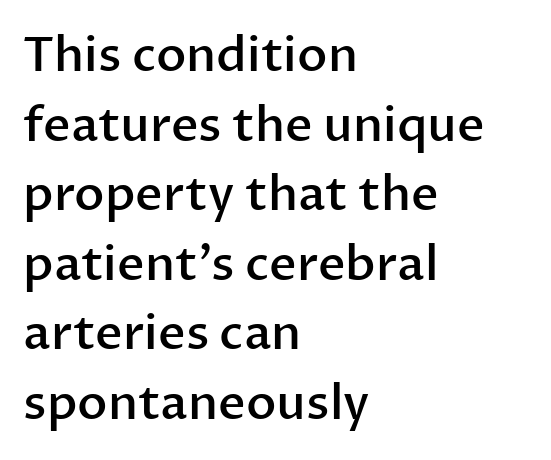
{"serif": "no", "italic": "no", "bold": "semi", "weight": "semibold", "width": "normal", "stroke_contrast": "low", "x_height": "medium", "monospaced": "no", "underline": "no", "align": "left", "line_spacing": "normal", "line_spacing_ratio": 1.45, "letter_spacing": "normal", "letter_spacing_em": 0.0, "glyph_px": 48}
